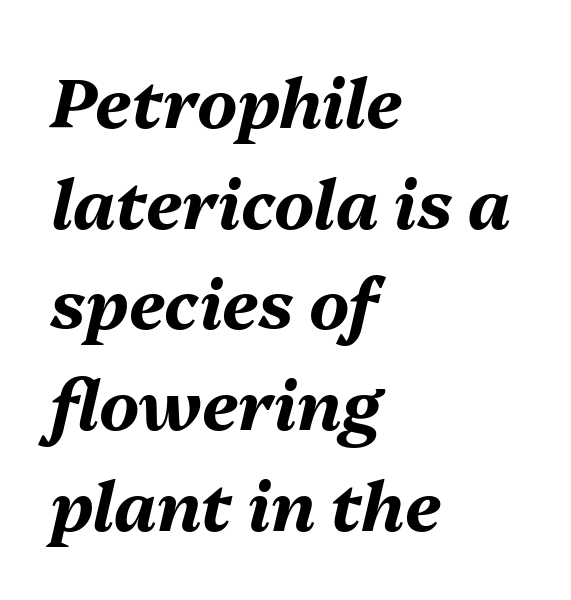
The image shows 68 px bold type, italic (leaning right); set left-aligned, normal line spacing (1.48x), normal letter spacing, not underlined; medium stroke contrast and a medium x-height.
